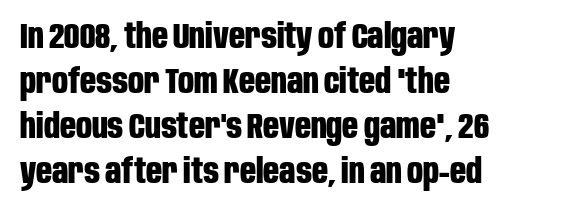
The image shows 35 px bold, condensed sans-serif type, upright; set left-aligned, normal line spacing (1.29x), normal letter spacing, not underlined; low stroke contrast and a large x-height.
